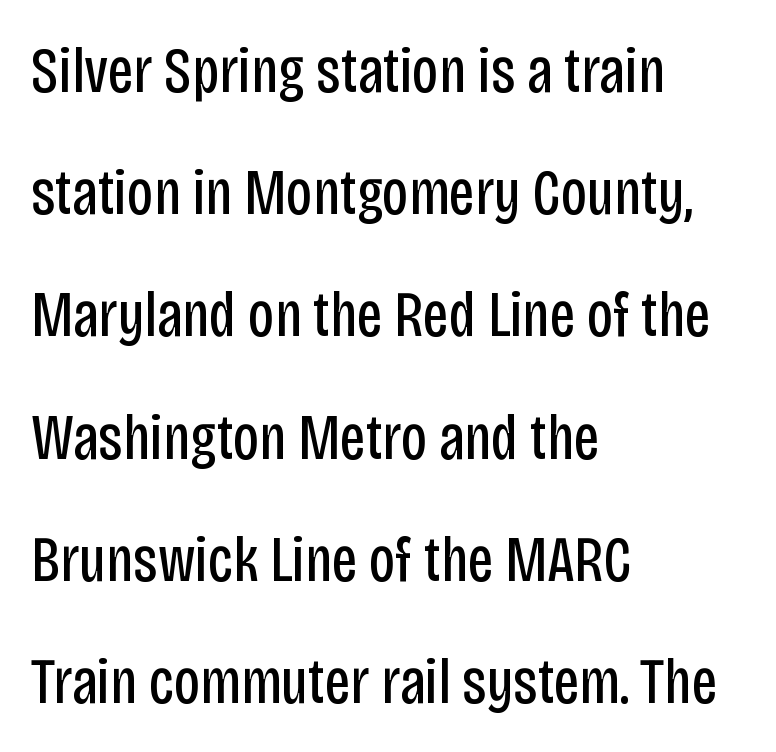
{"serif": "no", "italic": "no", "bold": "no", "weight": "regular", "width": "condensed", "stroke_contrast": "low", "x_height": "large", "monospaced": "no", "underline": "no", "align": "left", "line_spacing_ratio": 1.88, "letter_spacing": "normal", "letter_spacing_em": 0.0, "glyph_px": 65}
